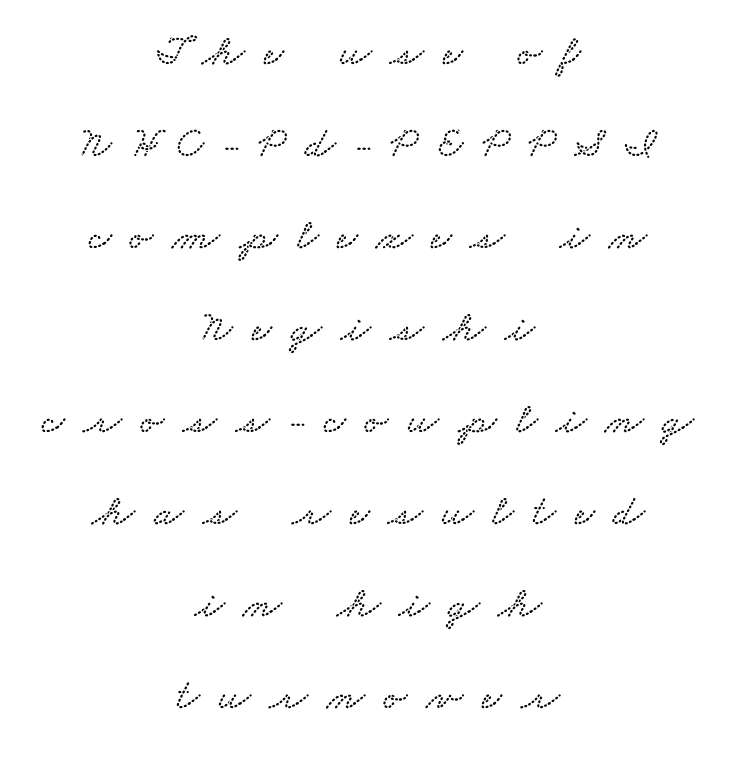
Is the letter spacing exaggerated? Yes — the characters are pushed far apart. The rag falls on both sides of this text block equally. The leading is generous, giving the passage an open texture. Underlining? Definitely not there. A typesetter would call this proportional, since set widths differ per character.
